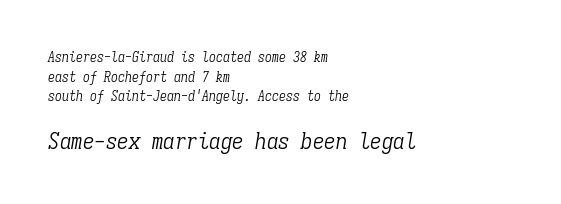
{"italic": "yes", "lean": "right", "slant_degrees": 9, "bold": "no", "underline": "no", "align": "left", "line_spacing": "normal", "line_spacing_ratio": 1.41, "letter_spacing": "normal", "letter_spacing_em": 0.0, "larger_block": "second", "size_ratio": 1.64, "glyph_px": 23}
